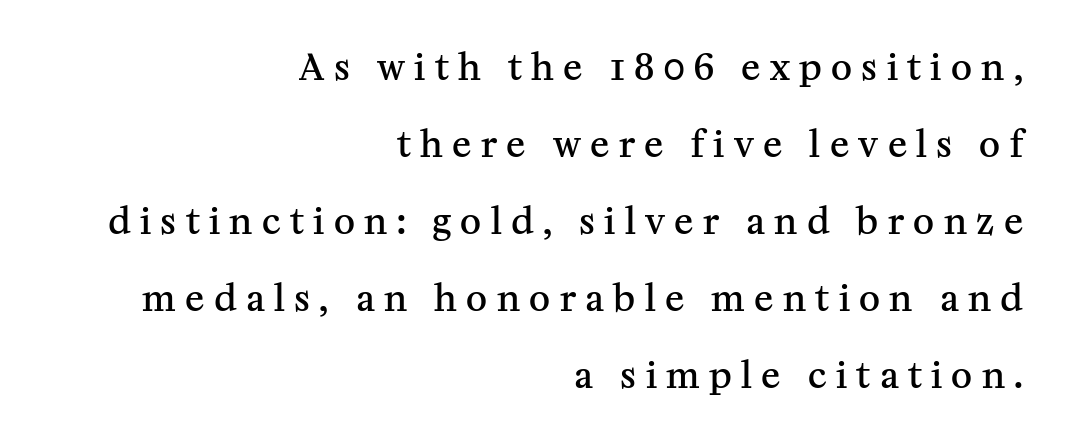
Q: Is the text bold? A: Semi-bold.
Q: Is the text italic (slanted)? A: No, it is upright.
Q: Is the typeface a serif or a sans-serif typeface? A: Serif.
Q: Is the text underlined? A: No.
Q: How is the paragraph aligned? A: Right-aligned.
Q: Is the spacing between letters normal or unusually wide? A: Unusually wide.
Q: Is the spacing between lines tight, normal or loose? A: Loose.
Q: Width (condensed, normal, or wide)? A: Normal.
Q: Stroke contrast? A: Medium.
Q: x-height? A: Medium.
Q: Monospaced? A: No.
